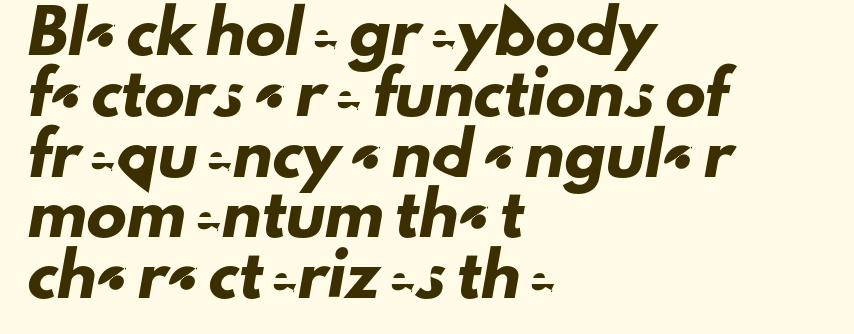
Line starts are locked; line ends wander. Regarding serifs, this sample does without them. Think of a printed novel: that variable character pitch is what you see here. The passage shown is not underscored anywhere. A typesetter would call this zero additional tracking. Compared with typical paragraphs, the rows here are spaced about the same.
